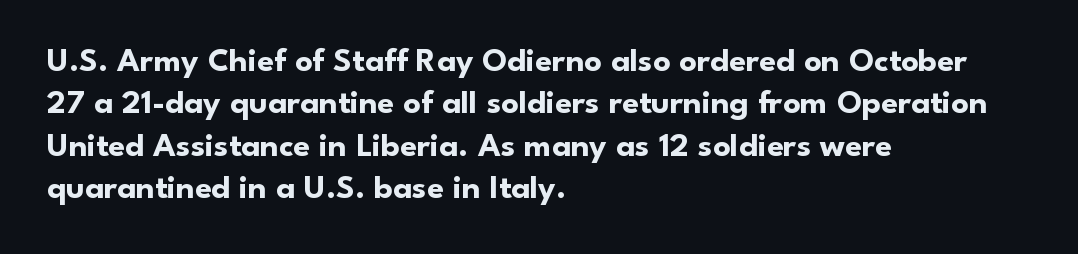
The image shows 34 px bold sans-serif type, upright; set left-aligned, normal line spacing (1.25x), normal letter spacing, not underlined; low stroke contrast and a small x-height.
